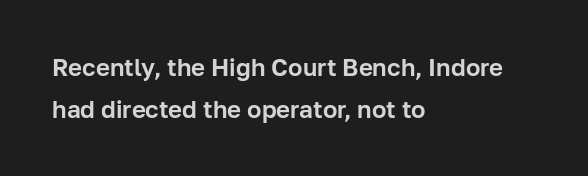
{"italic": "no", "underline": "no", "align": "left", "line_spacing_ratio": 1.74, "letter_spacing": "normal", "letter_spacing_em": 0.0, "glyph_px": 24}
